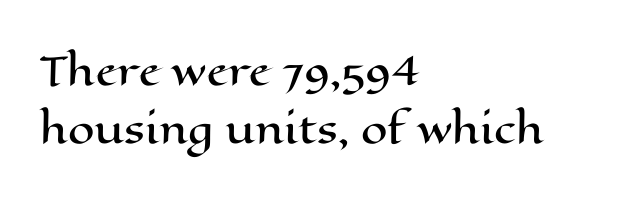
Q: Is the text italic (slanted)? A: No, it is upright.
Q: Is the text underlined? A: No.
Q: How is the paragraph aligned? A: Left-aligned.
Q: Is the spacing between letters normal or unusually wide? A: Normal.
Q: Is the spacing between lines tight, normal or loose? A: Normal.
Q: Width (condensed, normal, or wide)? A: Wide.
Q: Stroke contrast? A: High.
Q: x-height? A: Medium.
Q: Monospaced? A: No.
